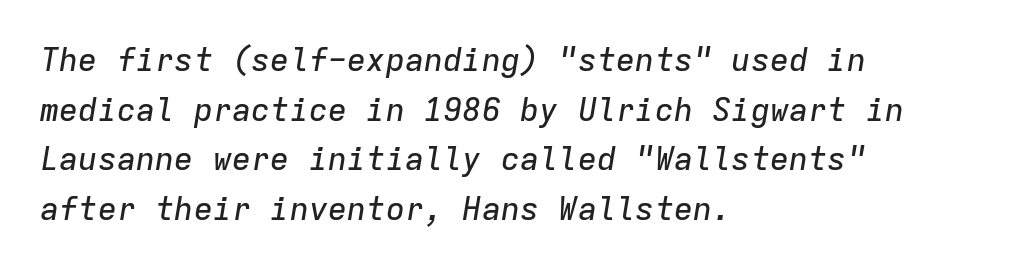
Q: Is the text italic (slanted)? A: Yes, it leans right by about 9 degrees.
Q: Is the text underlined? A: No.
Q: How is the paragraph aligned? A: Left-aligned.
Q: Is the spacing between letters normal or unusually wide? A: Normal.
Q: Is the spacing between lines tight, normal or loose? A: Normal.
Q: Width (condensed, normal, or wide)? A: Normal.
Q: Stroke contrast? A: Low.
Q: x-height? A: Medium.
Q: Monospaced? A: Yes.
